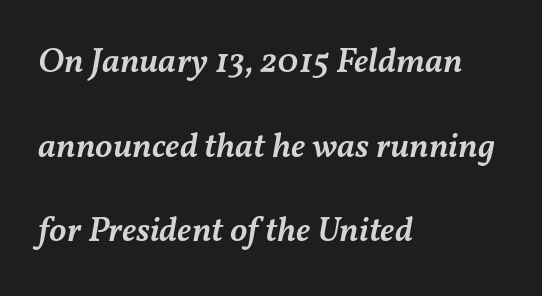
Note the varied advance widths — an 'i' is clearly narrower than an 'm'. The letterforms sit shoulder to shoulder at normal distance. The letters are slanted; this is an italic face. A typesetter would call this leading open, well beyond the default. All the whitespace from short lines collects on the right. The strokes are fattened partway — semibold, not bold.
